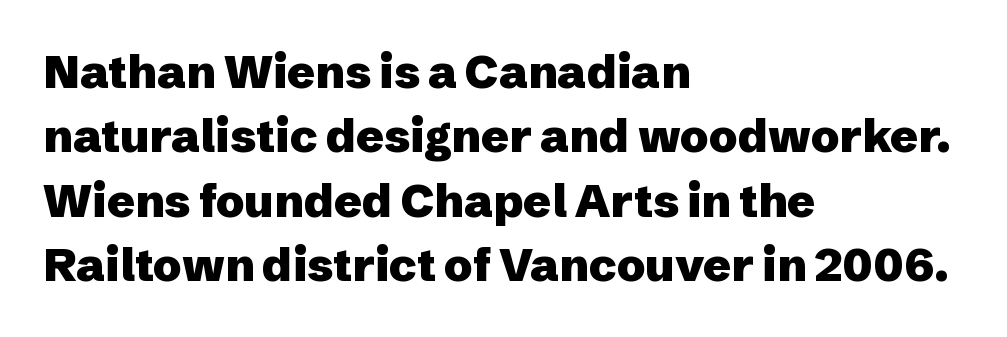
The image shows 46 px heavy sans-serif type, upright; set left-aligned, normal line spacing (1.4x), normal letter spacing, not underlined; low stroke contrast and a medium x-height.
